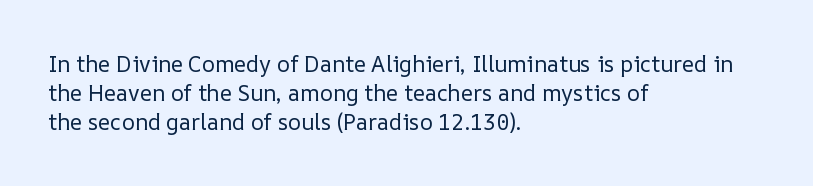
The image shows 22 px text type, upright; set left-aligned, normal line spacing (1.32x), normal letter spacing, not underlined.
